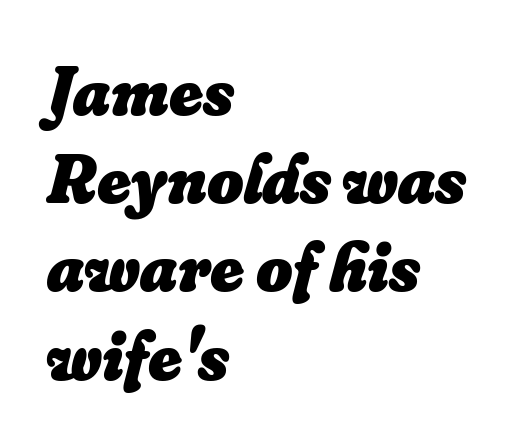
Successive baselines arrive at the customary interval. The passage shown is typed in a proportional face where columns would drift. The face used here is rendered with its standard letterfit. The font is running at its bold setting. Notice how the stems are inclined rather than vertical — that's the hallmark of italics.
